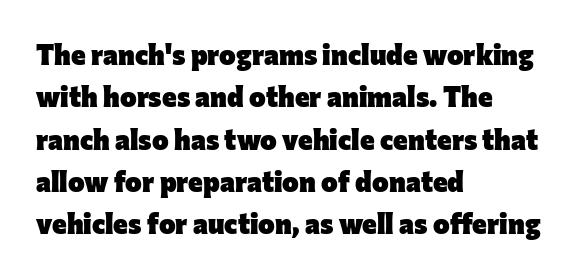
The letterforms sit shoulder to shoulder at normal distance. You can tell it's not italic because the verticals are truly vertical. Underlining? Definitely not there. Notice how descenders clear the ascenders below comfortably — that's standard leading. The face used here is proportionally spaced, like ordinary book or web type.
